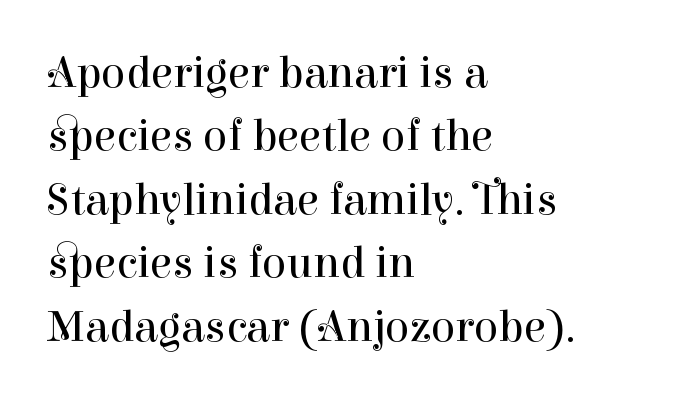
{"serif": "yes", "italic": "no", "bold": "no", "weight": "regular", "width": "normal", "stroke_contrast": "high", "x_height": "medium", "monospaced": "no", "underline": "no", "align": "left", "line_spacing": "normal", "line_spacing_ratio": 1.41, "letter_spacing": "normal", "letter_spacing_em": 0.0, "glyph_px": 45}
